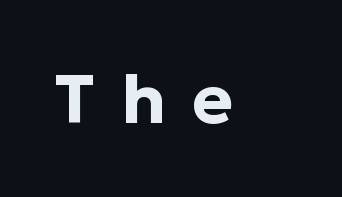
Q: Is the text bold? A: Yes.
Q: Is the text italic (slanted)? A: No, it is upright.
Q: Is the typeface a serif or a sans-serif typeface? A: Sans-serif.
Q: Is the text underlined? A: No.
Q: Is the spacing between letters normal or unusually wide? A: Unusually wide.
Q: Width (condensed, normal, or wide)? A: Normal.
Q: Stroke contrast? A: Low.
Q: x-height? A: Medium.
Q: Monospaced? A: No.
